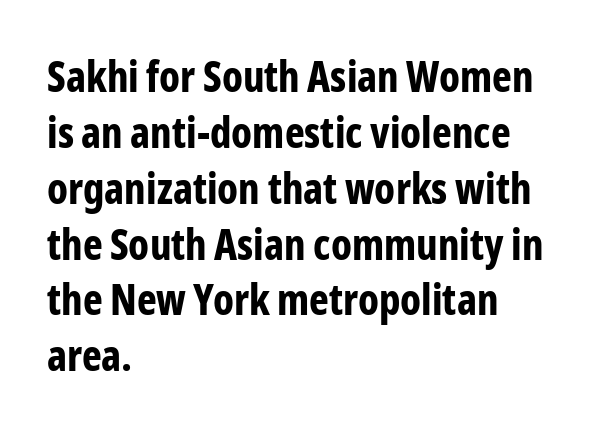
Plain, unruled lines of type. The lines sit at an ordinary, default distance from one another. Line starts are locked; line ends wander. Unlike italic type, these characters show no tilt at all. Nothing unusual about the tracking: characters are spaced as the font intends.
